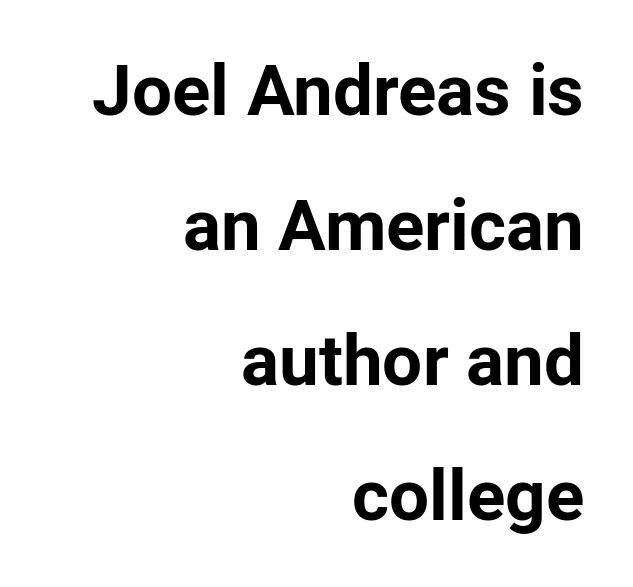
Short note: letters normally spaced. Each letter's strokes conclude bluntly, with no projecting serifs. Does the lettering tilt? It doesn't — this is upright. Reading down the column, the eye jumps a long way to each next line. A flush-right, rag-left setting is used for this passage.
